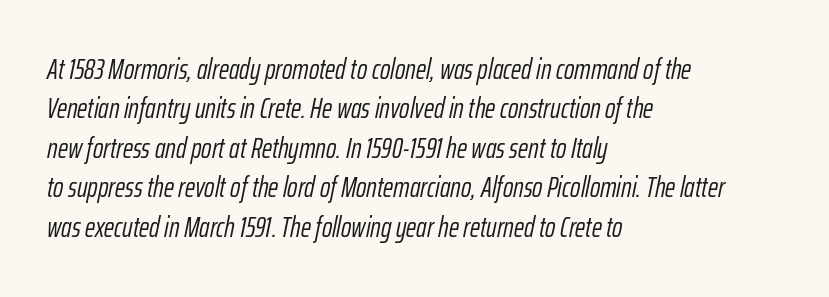
The passage shown leans; its letterforms are oblique. The leading is moderate, giving the passage an even texture. Caption: standard tracking, unaltered. The string is rendered with underlining switched off.
